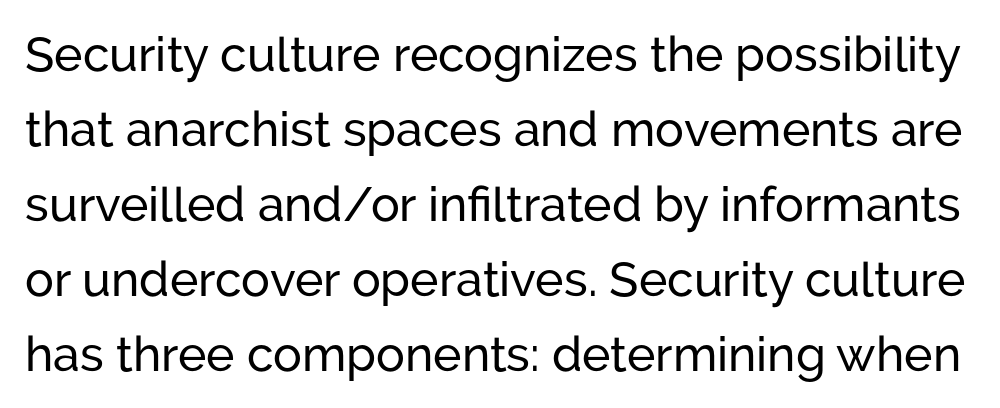
The image shows 48 px sans-serif type, upright; set normal line spacing (1.56x), normal letter spacing, not underlined; low stroke contrast and a medium x-height.
